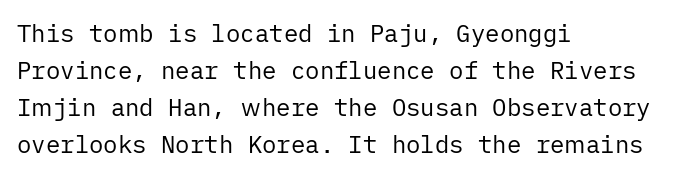
Vertical strokes here are truly vertical. Every row of glyphs begins at an identical x-position on the left. Between one letter and the next there's only the usual sliver of space. Only glyphs here, with clear space below each row.
